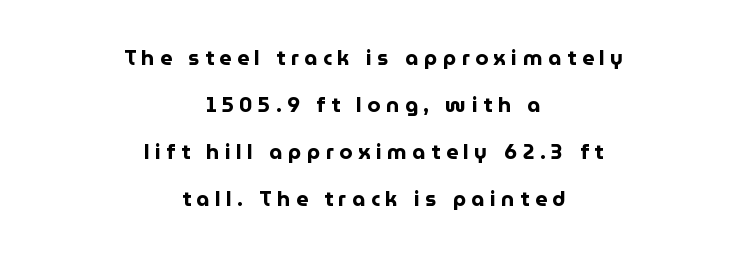
The image shows 21 px bold type, upright; set centered, loose line spacing (2.24x), unusually wide letter spacing (+0.26 em), not underlined.
